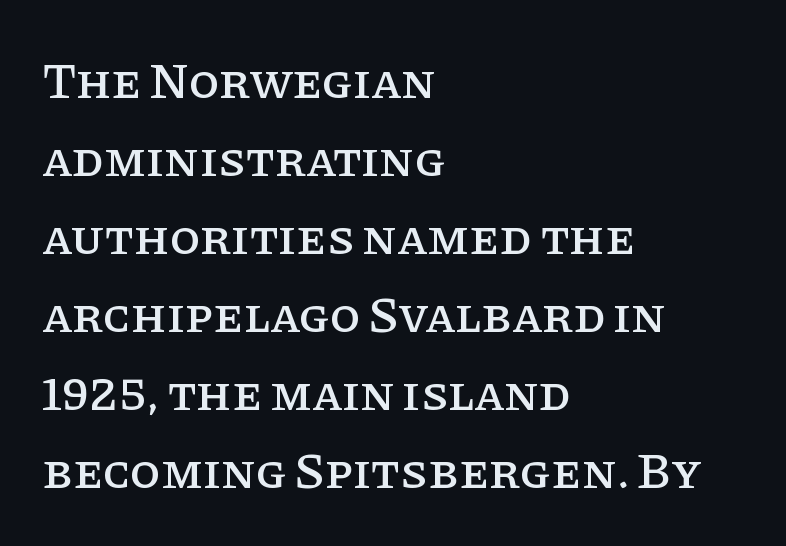
Q: Is the text italic (slanted)? A: No, it is upright.
Q: Is the typeface a serif or a sans-serif typeface? A: Serif.
Q: Is the text underlined? A: No.
Q: How is the paragraph aligned? A: Left-aligned.
Q: Is the spacing between letters normal or unusually wide? A: Normal.
Q: Is the spacing between lines tight, normal or loose? A: Normal.
Q: Width (condensed, normal, or wide)? A: Normal.
Q: Stroke contrast? A: Low.
Q: x-height? A: Large.
Q: Monospaced? A: No.
